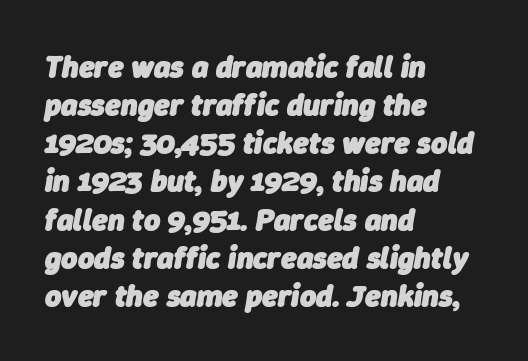
The image shows 31 px heavy type, italic (leaning right); set left-aligned, line spacing 1.23x, normal letter spacing, not underlined; low stroke contrast and a medium x-height.
